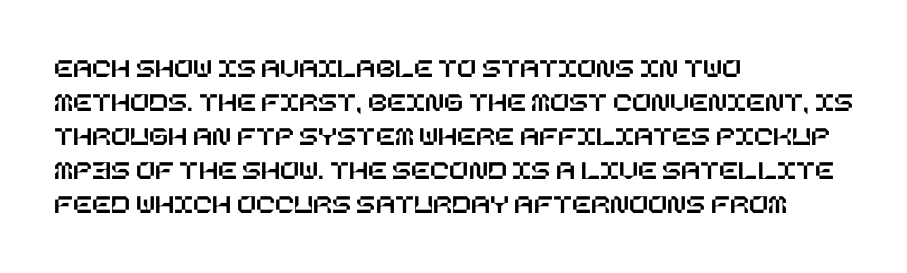
Q: Is the text italic (slanted)? A: No, it is upright.
Q: Is the text underlined? A: No.
Q: How is the paragraph aligned? A: Left-aligned.
Q: Is the spacing between letters normal or unusually wide? A: Normal.
Q: Width (condensed, normal, or wide)? A: Normal.
Q: Stroke contrast? A: Low.
Q: x-height? A: Large.
